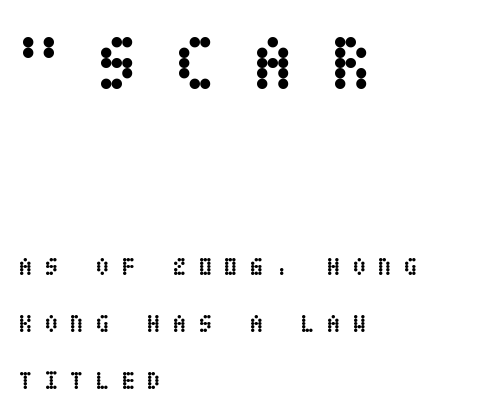
Q: Is the text bold? A: Yes.
Q: Is the text italic (slanted)? A: No, it is upright.
Q: Is the text underlined? A: No.
Q: How is the paragraph aligned? A: Left-aligned.
Q: Is the spacing between letters normal or unusually wide? A: Unusually wide.
Q: Is the spacing between lines tight, normal or loose? A: Loose.
Q: Which block of text is set in a larger size, the first (top) or the second (bottom)? A: The first (top) one.
Q: Width (condensed, normal, or wide)? A: Condensed.
Q: Stroke contrast? A: Low.
Q: x-height? A: Large.
